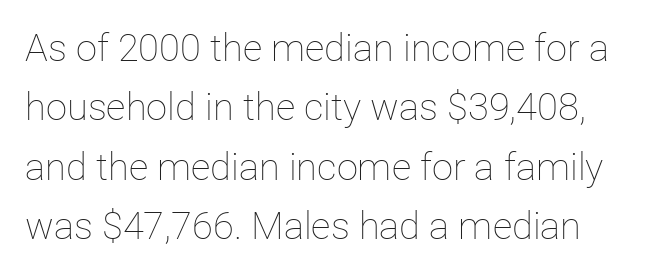
The image shows 38 px thin type, upright; set normal line spacing (1.56x), normal letter spacing, not underlined; low stroke contrast and a medium x-height.
